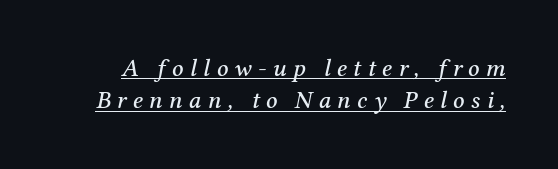
The image shows 25 px text type, italic (leaning right); set normal line spacing (1.3x), unusually wide letter spacing (+0.25 em), underlined.
